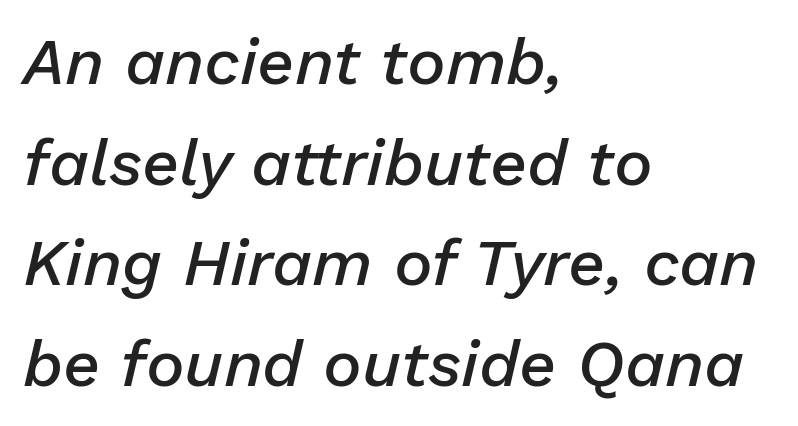
{"italic": "yes", "lean": "right", "slant_degrees": 13, "bold": "semi", "weight": "semibold", "width": "normal", "stroke_contrast": "low", "x_height": "medium", "monospaced": "no", "underline": "no", "align": "left", "line_spacing": "normal", "line_spacing_ratio": 1.55, "letter_spacing": "normal", "letter_spacing_em": 0.0, "glyph_px": 65}
